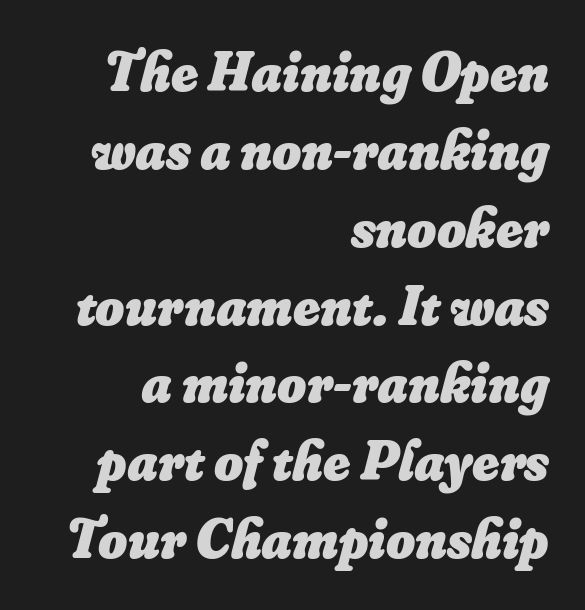
{"italic": "yes", "lean": "right", "slant_degrees": 16, "bold": "yes", "weight": "heavy", "width": "normal", "stroke_contrast": "low", "x_height": "small", "monospaced": "no", "underline": "no", "align": "right", "line_spacing": "normal", "line_spacing_ratio": 1.39, "letter_spacing": "normal", "letter_spacing_em": 0.0, "glyph_px": 56}
